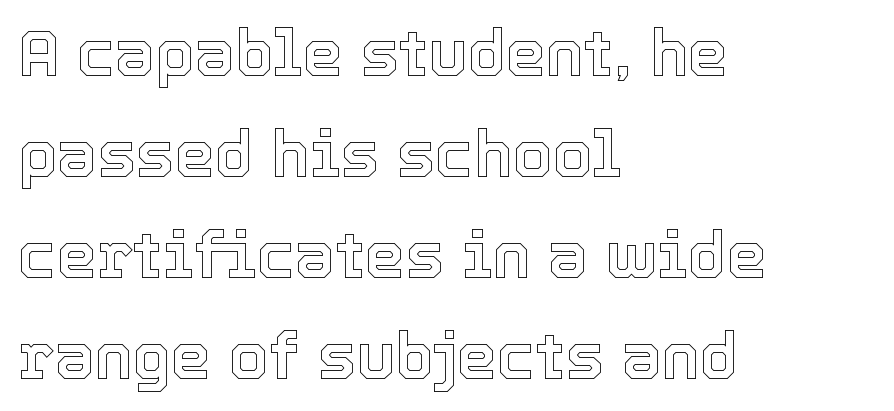
Q: Is the text italic (slanted)? A: No, it is upright.
Q: Is the text underlined? A: No.
Q: How is the paragraph aligned? A: Left-aligned.
Q: Is the spacing between letters normal or unusually wide? A: Normal.
Q: Is the spacing between lines tight, normal or loose? A: Normal.
Q: Width (condensed, normal, or wide)? A: Normal.
Q: x-height? A: Medium.
Q: Monospaced? A: No.
